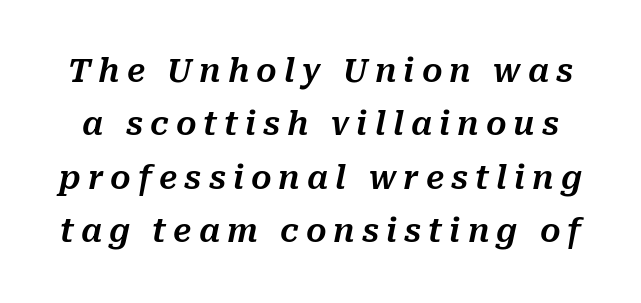
{"italic": "yes", "lean": "right", "slant_degrees": 10, "width": "normal", "stroke_contrast": "medium", "x_height": "medium", "monospaced": "no", "underline": "no", "line_spacing": "normal", "line_spacing_ratio": 1.67, "letter_spacing": "wide", "letter_spacing_em": 0.22, "glyph_px": 32}
